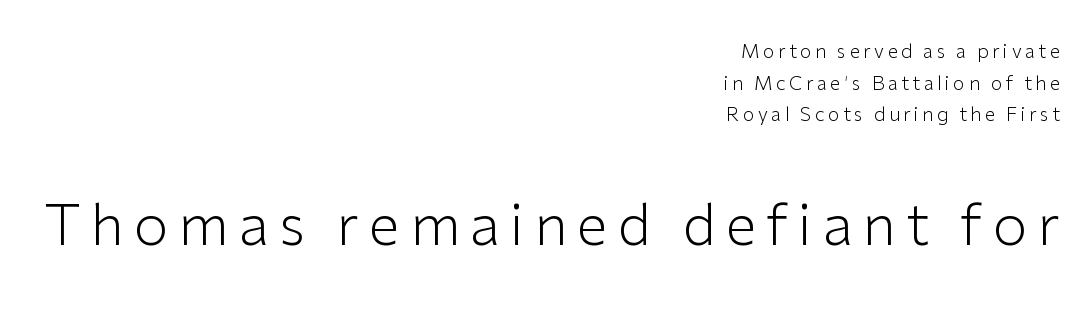
Character widths vary here, with narrow letters taking less room than wide ones. Does the type have serifs? No, each stem ends abruptly. Descenders are the only things crossing below the line. The cut favours lightness, reaching ordinary text weight at its darkest.
